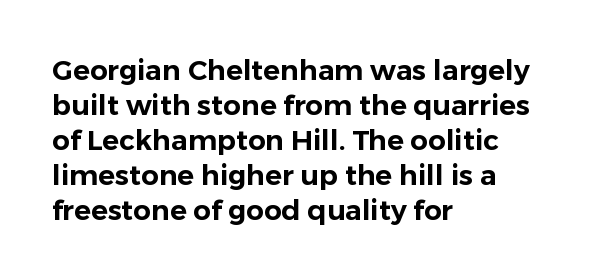
{"serif": "no", "italic": "no", "width": "normal", "stroke_contrast": "low", "x_height": "medium", "monospaced": "no", "underline": "no", "align": "left", "line_spacing": "normal", "line_spacing_ratio": 1.25, "letter_spacing": "normal", "letter_spacing_em": 0.0, "glyph_px": 28}
